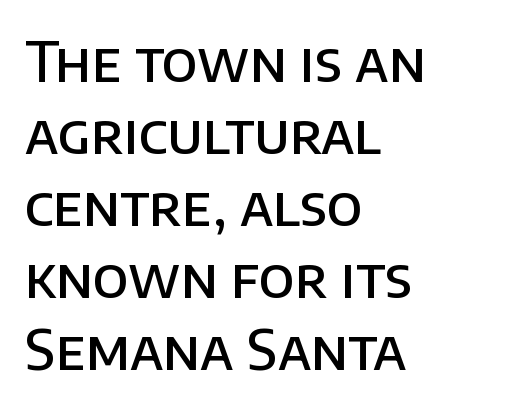
The image shows 55 px semibold sans-serif type, upright; set left-aligned, normal line spacing (1.31x), normal letter spacing, not underlined; low stroke contrast and a large x-height.
